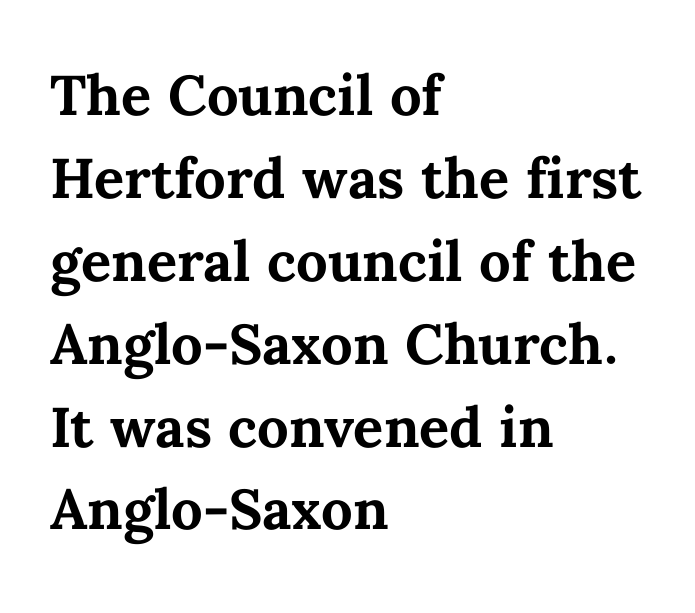
Q: Is the text bold? A: Yes.
Q: Is the text italic (slanted)? A: No, it is upright.
Q: Is the text underlined? A: No.
Q: How is the paragraph aligned? A: Left-aligned.
Q: Is the spacing between letters normal or unusually wide? A: Normal.
Q: Is the spacing between lines tight, normal or loose? A: Normal.
Q: Width (condensed, normal, or wide)? A: Normal.
Q: Stroke contrast? A: Medium.
Q: x-height? A: Medium.
Q: Monospaced? A: No.
